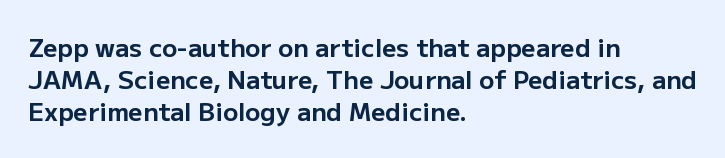
The image shows 25 px bold type, upright; set left-aligned, normal line spacing (1.29x), normal letter spacing, not underlined.
